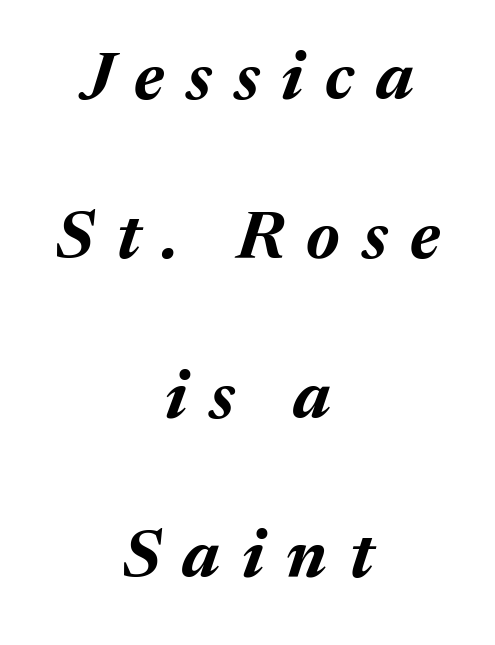
The image shows 67 px bold type, italic (leaning right); set centered, loose line spacing (2.38x), unusually wide letter spacing (+0.33 em), not underlined; medium stroke contrast and a medium x-height.
